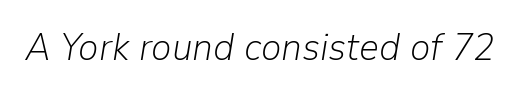
The gap between lines stays unmarked. This sample uses an oblique cut, with every glyph tilted off the vertical. In terms of letterspacing, this is plain default setting. Think of a printed novel: that variable character pitch is what you see here. Is this a heavy cut? Hardly; it is regular or lighter.
